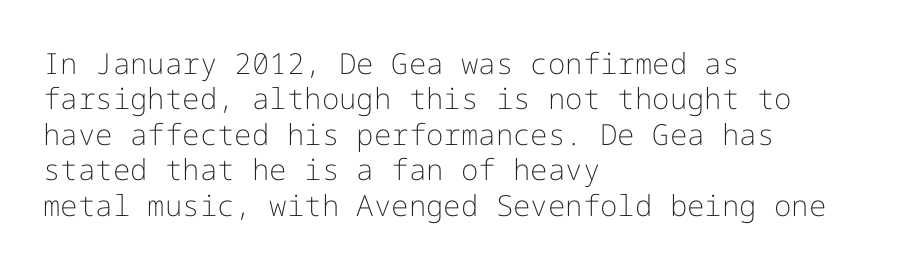
The string is rendered with underlining switched off. This sample uses a sans-serif face. Is the block centered? No — it sits flush against the left margin. Posture: straight, roman, zero tilt. Heft: none added — not bold. Nothing unusual about the tracking: characters are spaced as the font intends.
